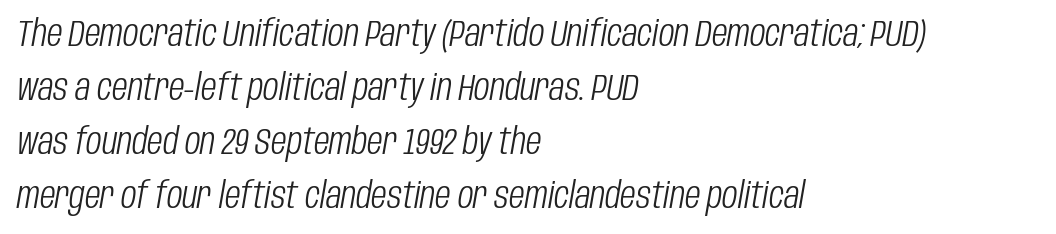
The image shows 36 px light, condensed type, italic (leaning right); set left-aligned, normal line spacing (1.5x), normal letter spacing, not underlined; low stroke contrast and a large x-height.
